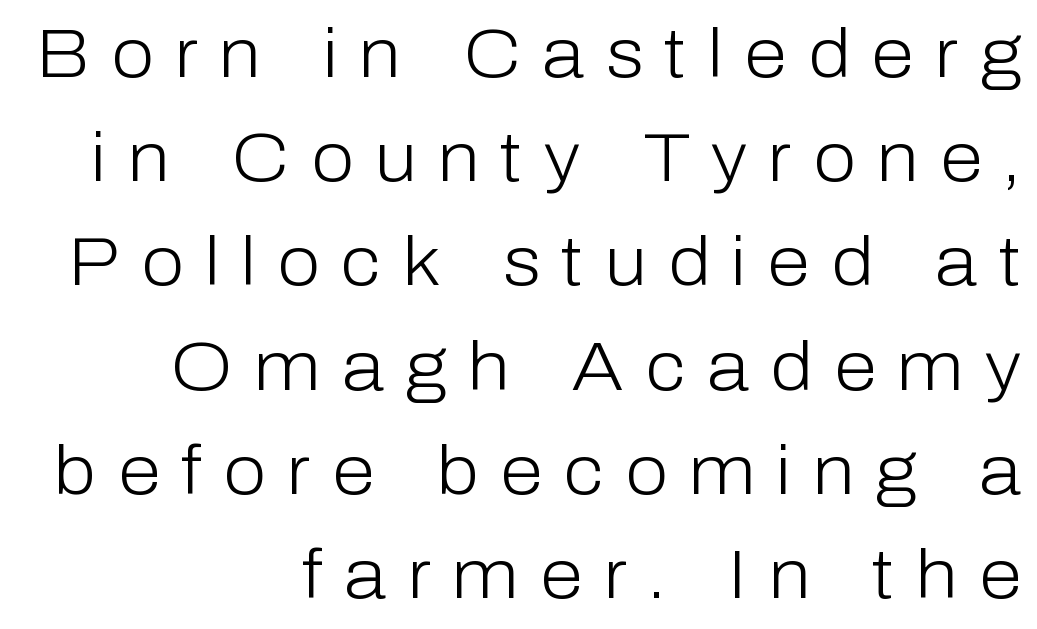
{"serif": "no", "italic": "no", "bold": "no", "weight": "light", "width": "normal", "stroke_contrast": "low", "x_height": "medium", "monospaced": "no", "underline": "no", "align": "right", "line_spacing": "normal", "line_spacing_ratio": 1.51, "letter_spacing": "wide", "letter_spacing_em": 0.31, "glyph_px": 69}
